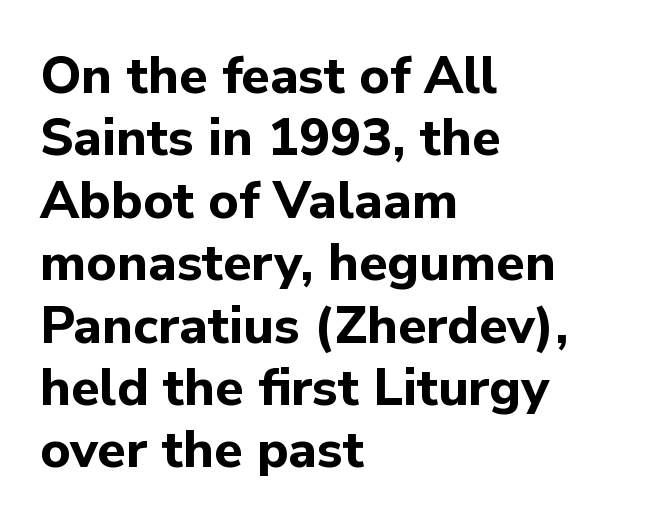
{"serif": "no", "italic": "no", "bold": "yes", "weight": "bold", "width": "normal", "stroke_contrast": "low", "x_height": "medium", "monospaced": "no", "underline": "no", "align": "left", "line_spacing_ratio": 1.2, "letter_spacing": "normal", "letter_spacing_em": 0.0, "glyph_px": 52}
